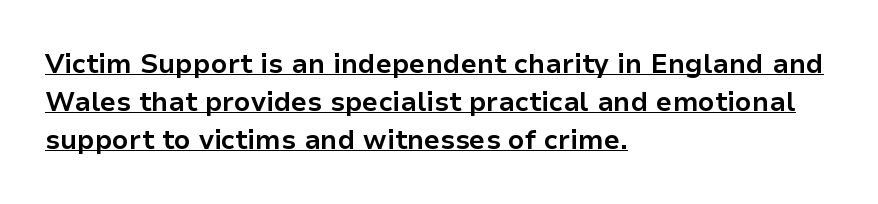
The image shows 27 px bold type, upright; set left-aligned, normal line spacing (1.4x), normal letter spacing, underlined.
